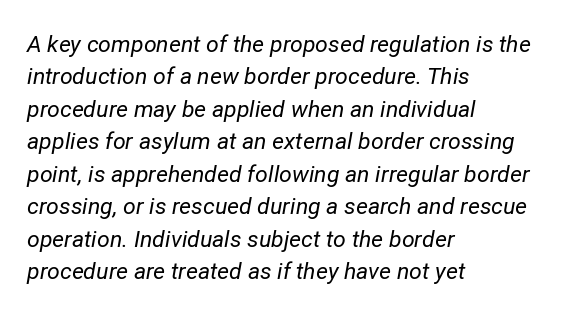
Q: Is the text bold? A: No.
Q: Is the text italic (slanted)? A: Yes, it leans right by about 12 degrees.
Q: Is the text underlined? A: No.
Q: How is the paragraph aligned? A: Left-aligned.
Q: Is the spacing between letters normal or unusually wide? A: Normal.
Q: Is the spacing between lines tight, normal or loose? A: Normal.
